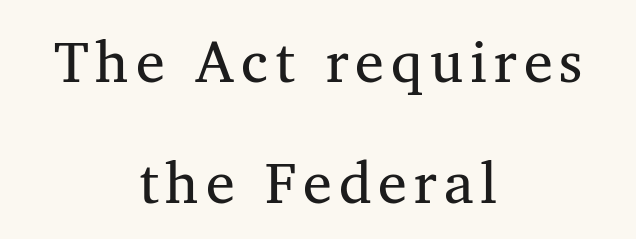
{"serif": "yes", "bold": "no", "weight": "regular", "width": "normal", "stroke_contrast": "medium", "x_height": "medium", "monospaced": "no", "underline": "no", "align": "center", "line_spacing": "loose", "line_spacing_ratio": 2.08, "glyph_px": 58}
